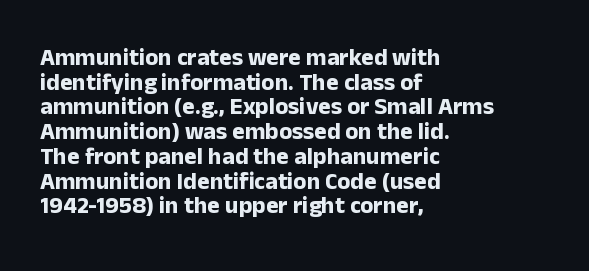
It's the straight-up-and-down kind of type. Interline gaps are noticeably narrow in this sample. The letterforms sit shoulder to shoulder at normal distance. Caption: multi-line text, flush left, ragged right.
